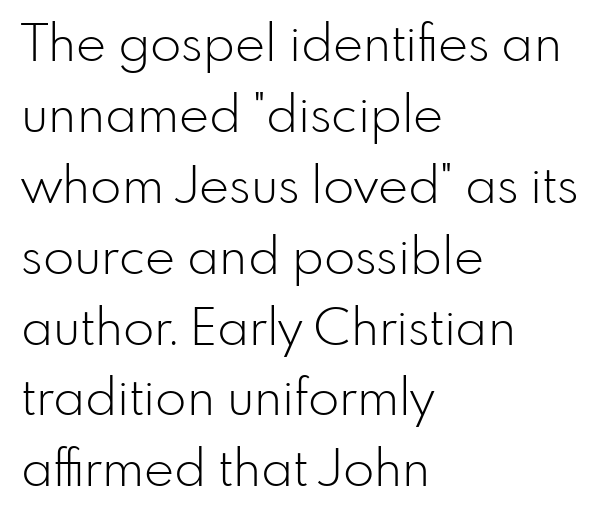
Q: Is the text bold? A: No.
Q: Is the text italic (slanted)? A: No, it is upright.
Q: Is the typeface a serif or a sans-serif typeface? A: Sans-serif.
Q: Is the text underlined? A: No.
Q: How is the paragraph aligned? A: Left-aligned.
Q: Is the spacing between letters normal or unusually wide? A: Normal.
Q: Is the spacing between lines tight, normal or loose? A: Normal.
Q: Width (condensed, normal, or wide)? A: Normal.
Q: Stroke contrast? A: Low.
Q: x-height? A: Small.
Q: Monospaced? A: No.
